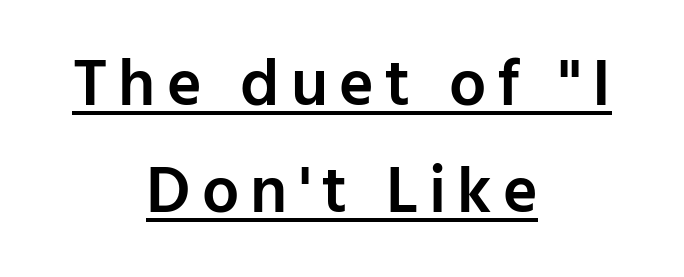
{"serif": "no", "italic": "no", "bold": "semi", "weight": "semibold", "width": "normal", "stroke_contrast": "low", "x_height": "medium", "monospaced": "no", "underline": "yes", "align": "center", "line_spacing": "normal", "line_spacing_ratio": 1.62, "glyph_px": 66}
